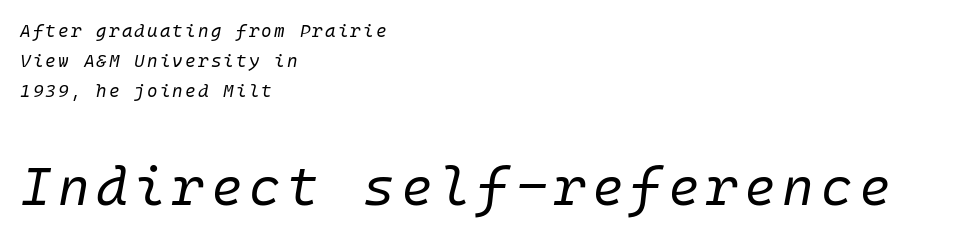
If you measured baseline to baseline, you'd find a middling distance. Italic: yes, the glyphs are oblique. The space beneath each line is pristine and unruled. Which margin do the lines hug? The left one — the right edge is uneven. This layout puts the modest block above and the oversized block below.
